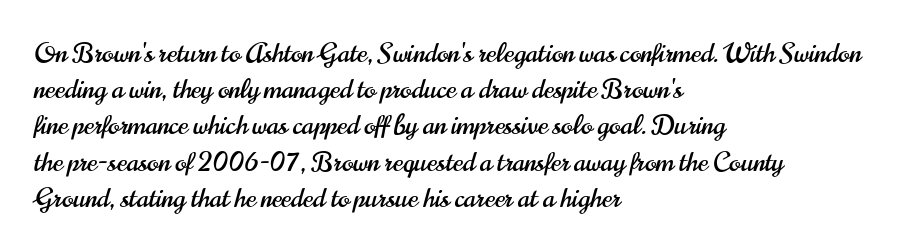
{"underline": "no", "align": "left", "line_spacing": "normal", "line_spacing_ratio": 1.34, "letter_spacing": "normal", "letter_spacing_em": 0.0, "glyph_px": 27}
